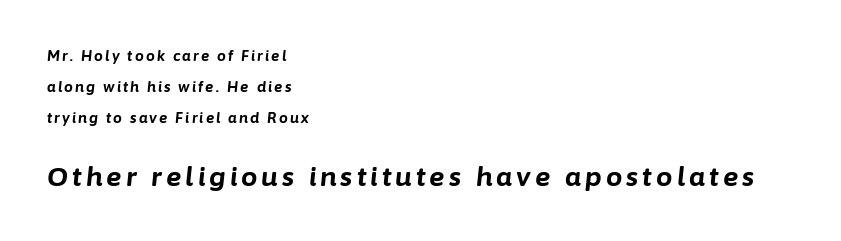
{"italic": "yes", "lean": "right", "slant_degrees": 6, "bold": "yes", "underline": "no", "align": "left", "line_spacing": "loose", "line_spacing_ratio": 2.22, "larger_block": "second", "size_ratio": 1.86, "glyph_px": 26}
